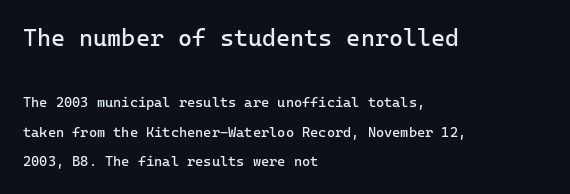
The image shows 24 px text type, upright; set left-aligned, loose line spacing (2.14x), normal letter spacing, not underlined; the first (top) block is 1.71x larger.
